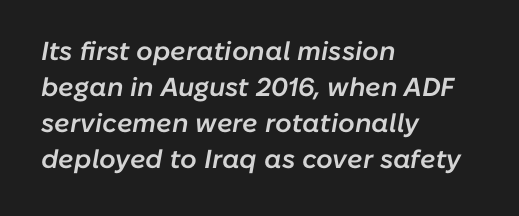
Q: Is the text bold? A: Semi-bold.
Q: Is the text italic (slanted)? A: Yes, it leans right by about 10 degrees.
Q: Is the text underlined? A: No.
Q: How is the paragraph aligned? A: Left-aligned.
Q: Is the spacing between letters normal or unusually wide? A: Normal.
Q: Is the spacing between lines tight, normal or loose? A: Normal.
